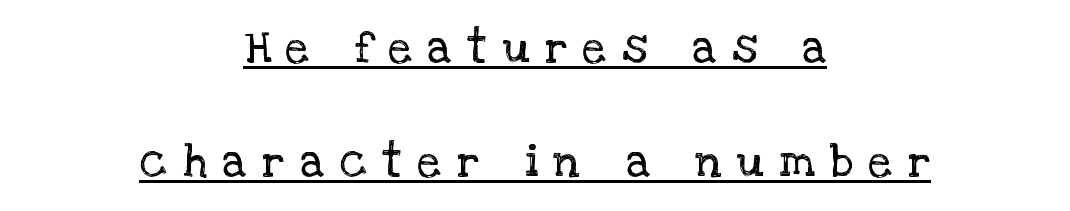
Q: Is the text bold? A: No.
Q: Is the text italic (slanted)? A: No, it is upright.
Q: Is the typeface a serif or a sans-serif typeface? A: Serif.
Q: Is the text underlined? A: Yes.
Q: How is the paragraph aligned? A: Centered.
Q: Is the spacing between letters normal or unusually wide? A: Unusually wide.
Q: Is the spacing between lines tight, normal or loose? A: Loose.
Q: Width (condensed, normal, or wide)? A: Normal.
Q: Stroke contrast? A: Low.
Q: x-height? A: Large.
Q: Monospaced? A: No.
